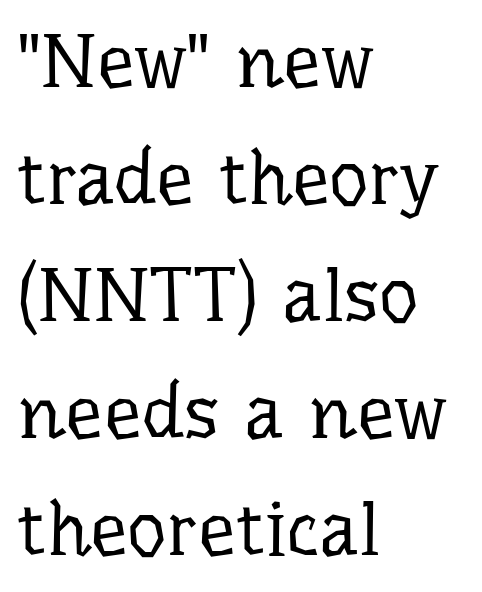
Q: Is the text bold? A: No.
Q: Is the text italic (slanted)? A: No, it is upright.
Q: Is the typeface a serif or a sans-serif typeface? A: Serif.
Q: Is the text underlined? A: No.
Q: How is the paragraph aligned? A: Left-aligned.
Q: Is the spacing between letters normal or unusually wide? A: Normal.
Q: Is the spacing between lines tight, normal or loose? A: Normal.
Q: Width (condensed, normal, or wide)? A: Normal.
Q: Stroke contrast? A: Low.
Q: x-height? A: Medium.
Q: Monospaced? A: No.
